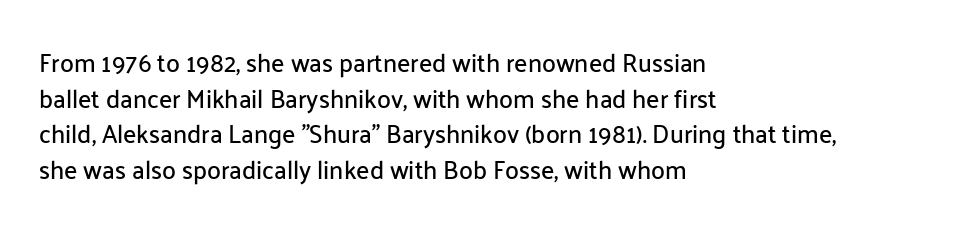
{"italic": "no", "underline": "no", "align": "left", "line_spacing": "normal", "line_spacing_ratio": 1.43, "letter_spacing": "normal", "letter_spacing_em": 0.0, "glyph_px": 25}
